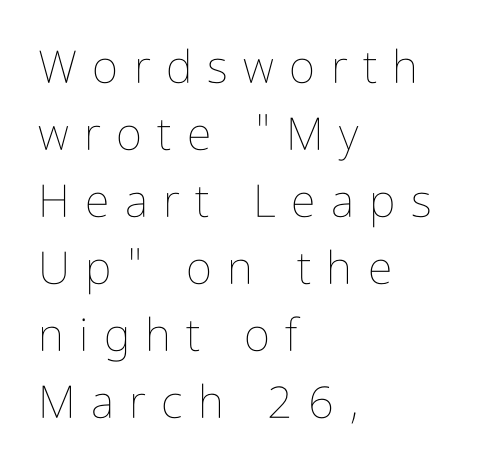
The image shows 45 px thin, condensed type, upright; set left-aligned, normal line spacing (1.49x), unusually wide letter spacing (+0.34 em), not underlined; low stroke contrast and a medium x-height.
